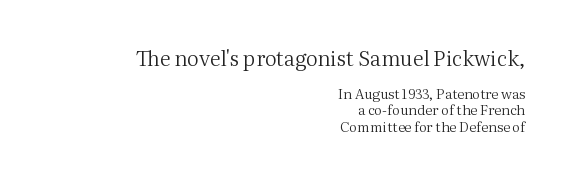
The image shows 21 px text type, upright; set right-aligned, line spacing 1.16x, normal letter spacing, not underlined; the first (top) block is 1.5x larger.
